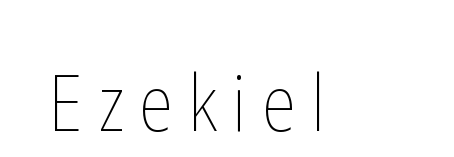
Q: Is the text bold? A: No.
Q: Is the text italic (slanted)? A: No, it is upright.
Q: Is the text underlined? A: No.
Q: Is the spacing between letters normal or unusually wide? A: Unusually wide.
Q: Width (condensed, normal, or wide)? A: Condensed.
Q: Stroke contrast? A: Low.
Q: x-height? A: Medium.
Q: Monospaced? A: No.
